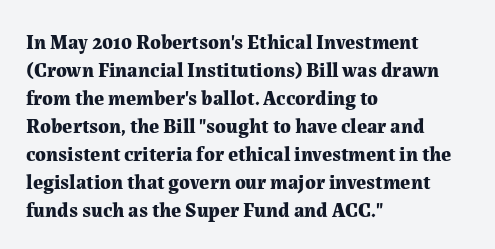
{"italic": "no", "bold": "yes", "underline": "no", "align": "left", "line_spacing": "normal", "line_spacing_ratio": 1.4, "letter_spacing": "normal", "letter_spacing_em": 0.0, "glyph_px": 20}
